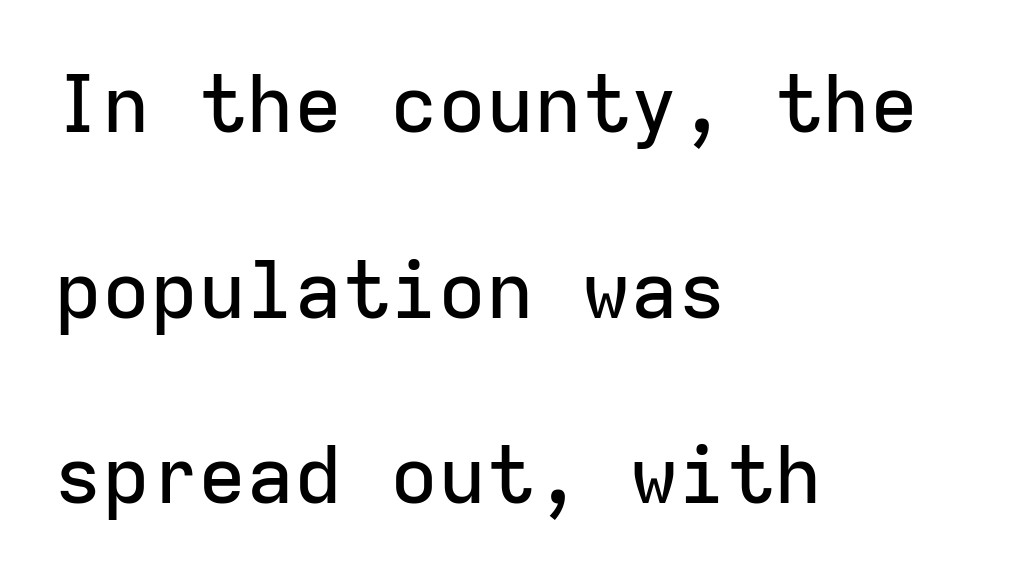
The image shows 80 px sans-serif type, upright, monospaced; set left-aligned, loose line spacing (2.32x), normal letter spacing, not underlined; low stroke contrast and a medium x-height.
